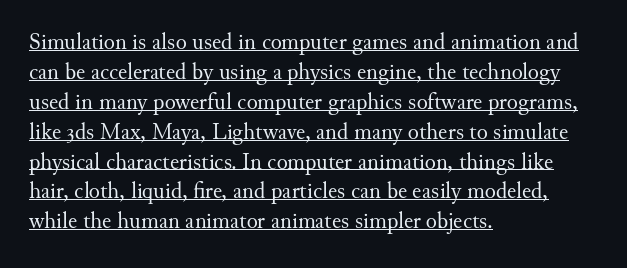
Q: Is the text bold? A: No.
Q: Is the text italic (slanted)? A: No, it is upright.
Q: Is the text underlined? A: Yes.
Q: How is the paragraph aligned? A: Left-aligned.
Q: Is the spacing between letters normal or unusually wide? A: Normal.
Q: Is the spacing between lines tight, normal or loose? A: Normal.
